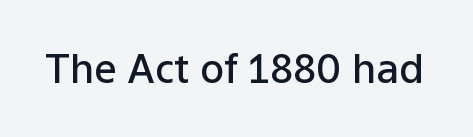
{"serif": "no", "italic": "no", "bold": "semi", "weight": "semibold", "width": "normal", "stroke_contrast": "low", "x_height": "medium", "monospaced": "no", "underline": "no", "letter_spacing": "normal", "letter_spacing_em": 0.0, "glyph_px": 40}
